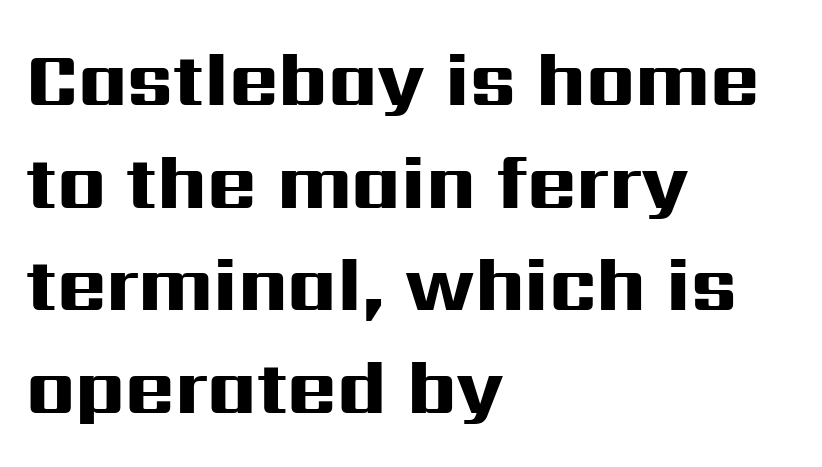
Q: Is the text bold? A: Yes.
Q: Is the text italic (slanted)? A: No, it is upright.
Q: Is the typeface a serif or a sans-serif typeface? A: Sans-serif.
Q: Is the text underlined? A: No.
Q: How is the paragraph aligned? A: Left-aligned.
Q: Is the spacing between letters normal or unusually wide? A: Normal.
Q: Is the spacing between lines tight, normal or loose? A: Normal.
Q: Width (condensed, normal, or wide)? A: Wide.
Q: Stroke contrast? A: High.
Q: x-height? A: Medium.
Q: Monospaced? A: No.
